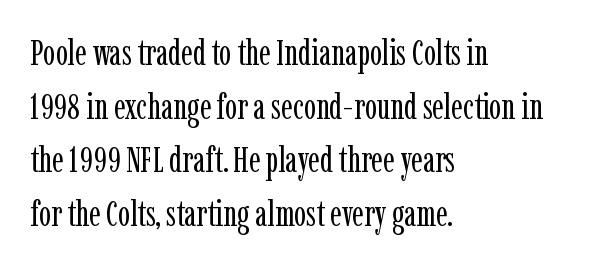
Q: Is the text bold? A: No.
Q: Is the text italic (slanted)? A: No, it is upright.
Q: Is the typeface a serif or a sans-serif typeface? A: Serif.
Q: Is the text underlined? A: No.
Q: How is the paragraph aligned? A: Left-aligned.
Q: Is the spacing between letters normal or unusually wide? A: Normal.
Q: Is the spacing between lines tight, normal or loose? A: Normal.
Q: Width (condensed, normal, or wide)? A: Condensed.
Q: Stroke contrast? A: Low.
Q: x-height? A: Medium.
Q: Monospaced? A: No.
